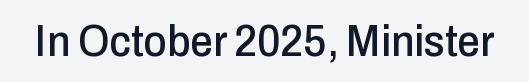
The tracking reads as untouched default to a designer's eye. The designer went with a sans here, leaving each stem footless. The passage shown is typed in a proportional face where columns would drift. Only glyphs here, with clear space below each row.
